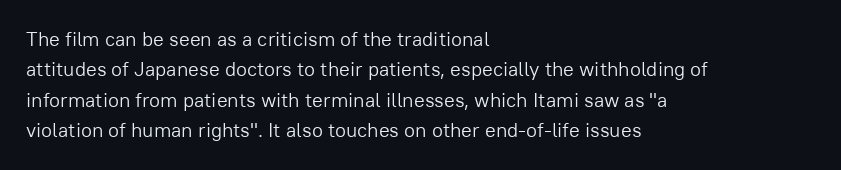
{"italic": "no", "bold": "no", "underline": "no", "align": "left", "line_spacing": "normal", "line_spacing_ratio": 1.52, "letter_spacing": "normal", "letter_spacing_em": 0.0, "glyph_px": 20}
